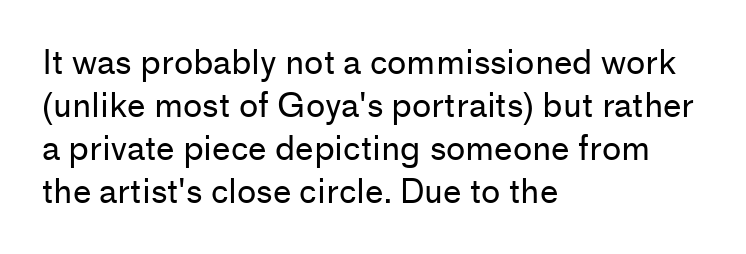
The image shows 33 px regular-weight sans-serif type, upright; set left-aligned, normal line spacing (1.3x), normal letter spacing, not underlined; low stroke contrast and a medium x-height.
